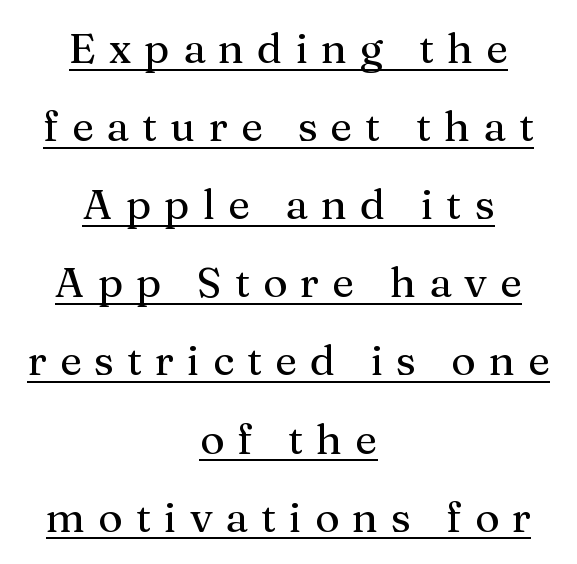
The image shows 42 px serif type, upright; set centered, line spacing 1.86x, unusually wide letter spacing (+0.31 em), underlined; medium stroke contrast and a medium x-height.
